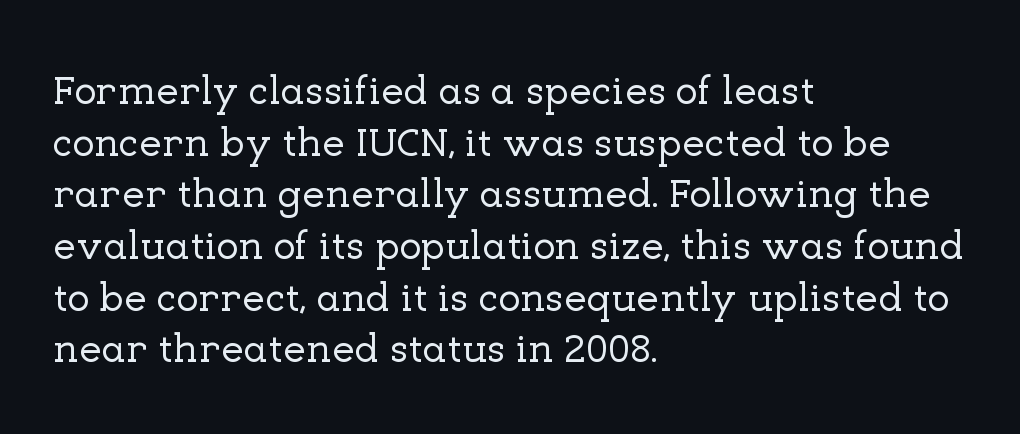
The image shows 41 px serif type, upright; set left-aligned, normal line spacing (1.26x), normal letter spacing, not underlined; low stroke contrast and a medium x-height.
